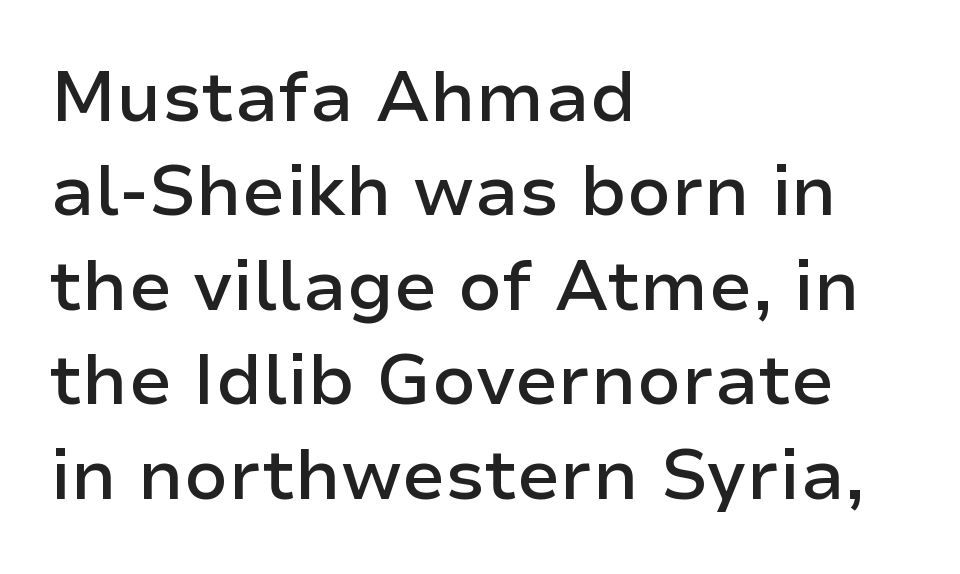
The image shows 70 px semibold sans-serif type, upright; set left-aligned, normal line spacing (1.35x), normal letter spacing, not underlined; low stroke contrast and a medium x-height.
